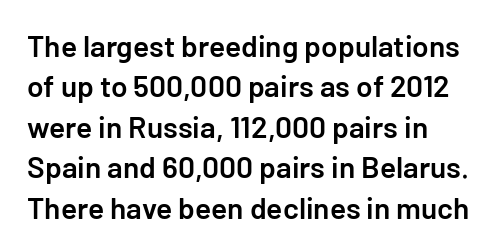
{"serif": "no", "italic": "no", "bold": "semi", "weight": "semibold", "width": "normal", "stroke_contrast": "low", "x_height": "medium", "underline": "no", "line_spacing": "normal", "line_spacing_ratio": 1.35, "letter_spacing": "normal", "letter_spacing_em": 0.0, "glyph_px": 30}
